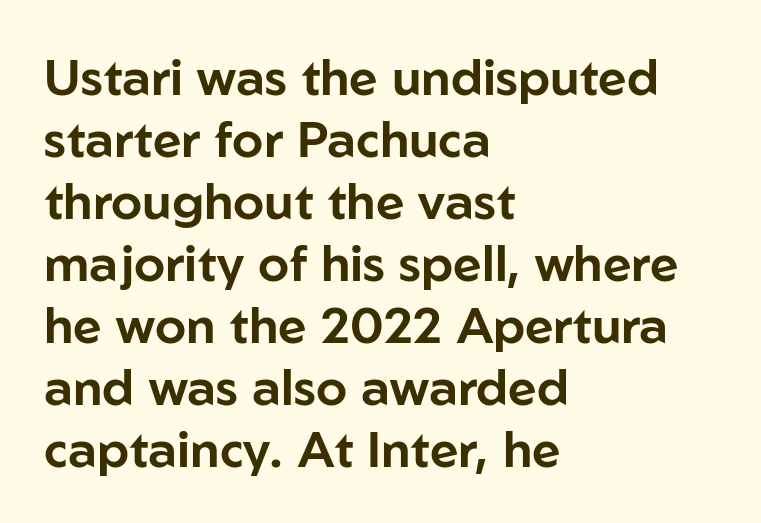
{"serif": "no", "italic": "no", "width": "normal", "stroke_contrast": "low", "x_height": "medium", "monospaced": "no", "underline": "no", "align": "left", "line_spacing_ratio": 1.24, "letter_spacing": "normal", "letter_spacing_em": 0.0, "glyph_px": 50}
